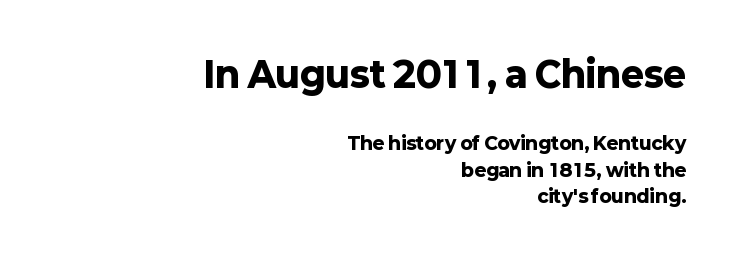
The image shows 35 px heavy sans-serif type, upright; set right-aligned, normal line spacing (1.47x), normal letter spacing, not underlined; the first (top) block is 1.94x larger; low stroke contrast and a medium x-height.
